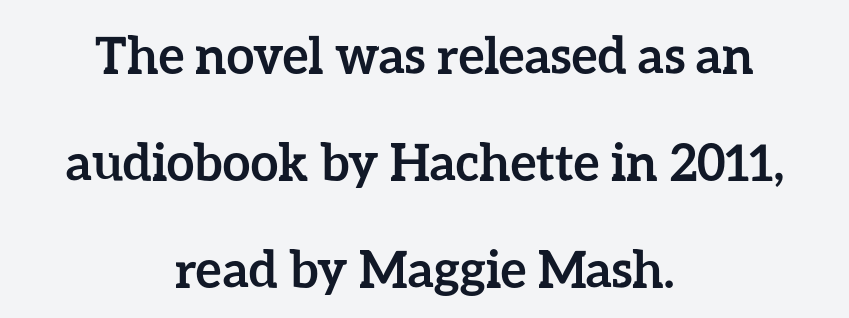
The image shows 50 px semibold type, upright; set centered, loose line spacing (2.14x), normal letter spacing, not underlined; low stroke contrast and a medium x-height.
